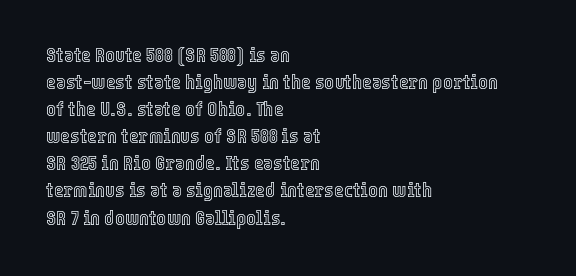
Q: Is the text italic (slanted)? A: No, it is upright.
Q: Is the text underlined? A: No.
Q: How is the paragraph aligned? A: Left-aligned.
Q: Is the spacing between letters normal or unusually wide? A: Normal.
Q: Is the spacing between lines tight, normal or loose? A: Normal.
